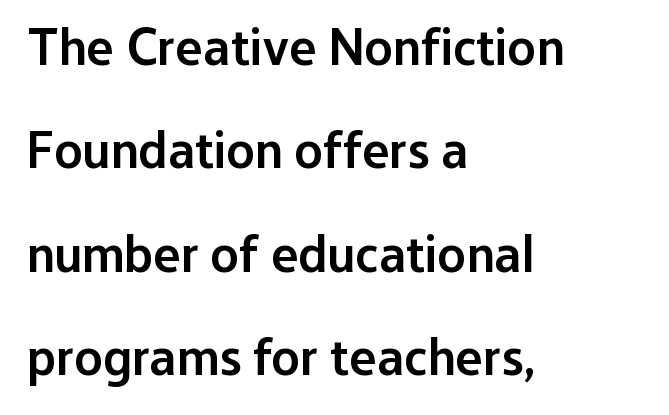
The image shows 52 px semibold sans-serif type, upright; set left-aligned, loose line spacing (1.99x), normal letter spacing, not underlined; low stroke contrast and a medium x-height.
